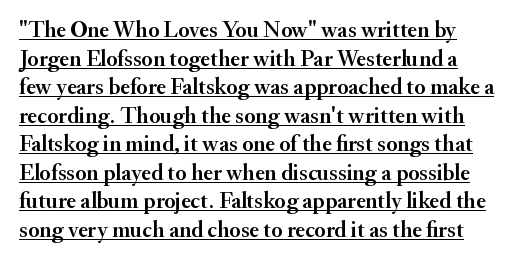
Nobody touched the tracking dial on this one. Descenders here cross a horizontal rule under the line. No italicization has been applied; the sample stays upright.
